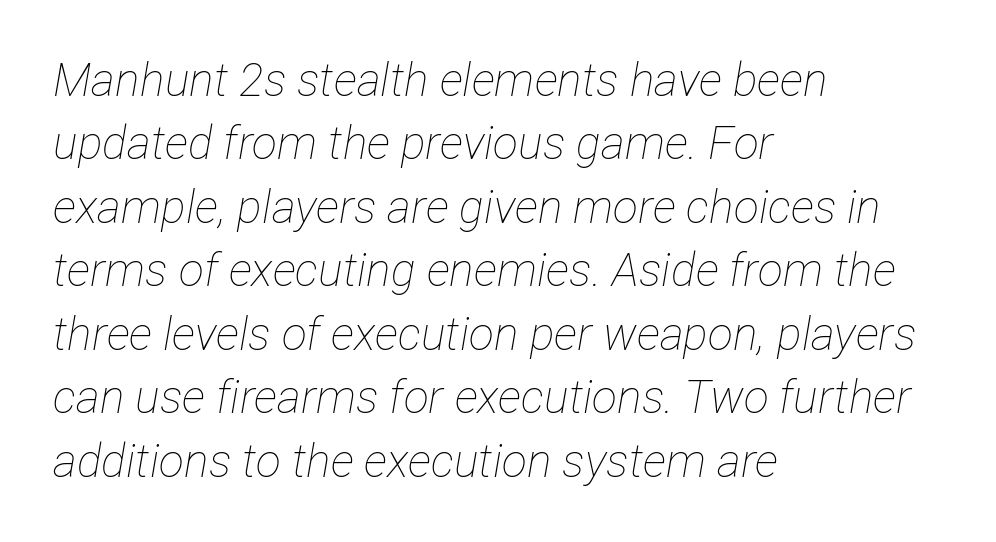
Q: Is the text bold? A: No.
Q: Is the text italic (slanted)? A: Yes, it leans right by about 12 degrees.
Q: Is the text underlined? A: No.
Q: How is the paragraph aligned? A: Left-aligned.
Q: Is the spacing between letters normal or unusually wide? A: Normal.
Q: Is the spacing between lines tight, normal or loose? A: Normal.
Q: Width (condensed, normal, or wide)? A: Condensed.
Q: Stroke contrast? A: Low.
Q: x-height? A: Medium.
Q: Monospaced? A: No.
